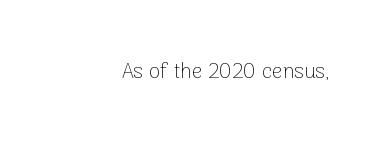
The image shows 21 px text type, upright; set normal letter spacing, not underlined.
